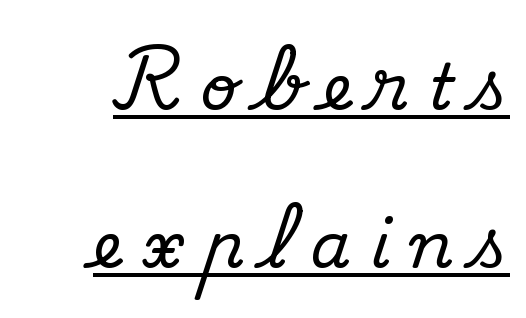
Q: Is the text italic (slanted)? A: Yes.
Q: Is the typeface a serif or a sans-serif typeface? A: Serif.
Q: Is the text underlined? A: Yes.
Q: How is the paragraph aligned? A: Right-aligned.
Q: Is the spacing between letters normal or unusually wide? A: Unusually wide.
Q: Is the spacing between lines tight, normal or loose? A: Loose.
Q: Width (condensed, normal, or wide)? A: Normal.
Q: Stroke contrast? A: Medium.
Q: x-height? A: Small.
Q: Monospaced? A: No.
